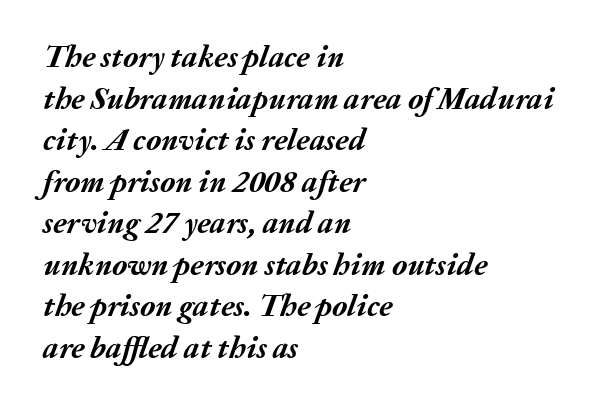
Q: Is the text bold? A: Yes.
Q: Is the text italic (slanted)? A: Yes, it leans right by about 20 degrees.
Q: Is the text underlined? A: No.
Q: How is the paragraph aligned? A: Left-aligned.
Q: Is the spacing between letters normal or unusually wide? A: Normal.
Q: Is the spacing between lines tight, normal or loose? A: Normal.
Q: Width (condensed, normal, or wide)? A: Normal.
Q: Stroke contrast? A: Medium.
Q: x-height? A: Medium.
Q: Monospaced? A: No.
